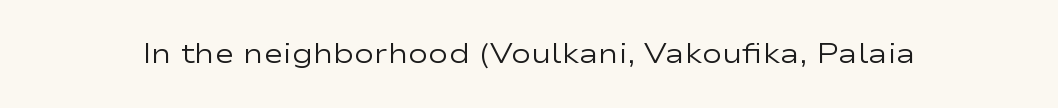
Q: Is the text bold? A: No.
Q: Is the text italic (slanted)? A: No, it is upright.
Q: Is the text underlined? A: No.
Q: Is the spacing between letters normal or unusually wide? A: Normal.
